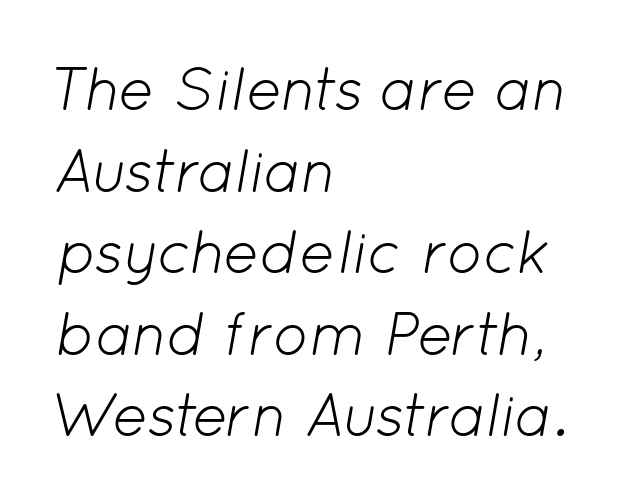
{"italic": "yes", "lean": "right", "slant_degrees": 12, "bold": "no", "weight": "light", "width": "normal", "stroke_contrast": "low", "x_height": "medium", "monospaced": "no", "underline": "no", "align": "left", "line_spacing": "normal", "line_spacing_ratio": 1.36, "letter_spacing": "normal", "letter_spacing_em": 0.0, "glyph_px": 60}
